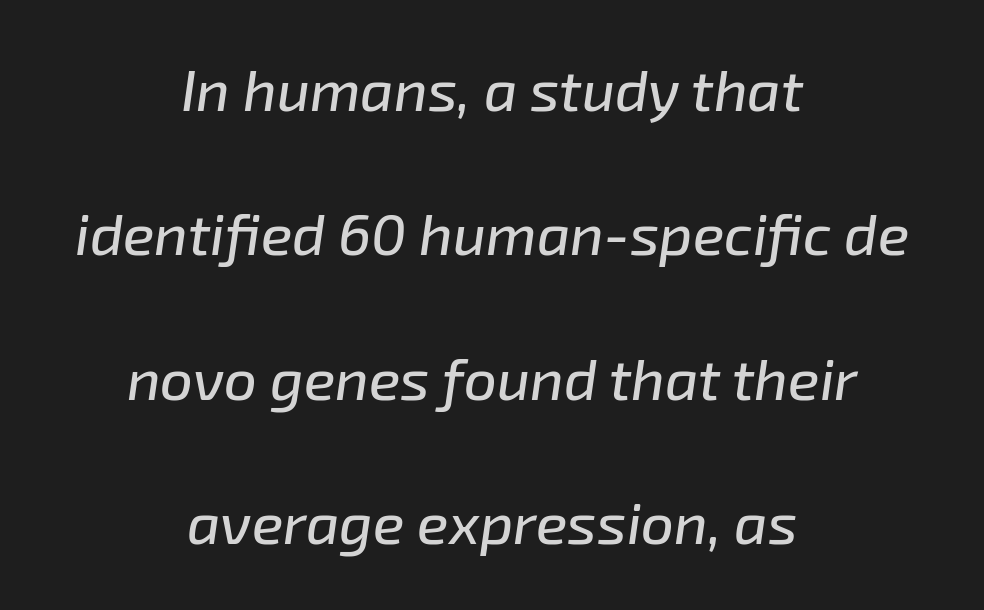
Is this a fixed-width face? No — the glyphs have proportional, varying widths. These lines are centered, leaving both edges ragged. Descenders hang freely into open space. Is there much room between lines? Yes — plenty of vertical air separates them.
